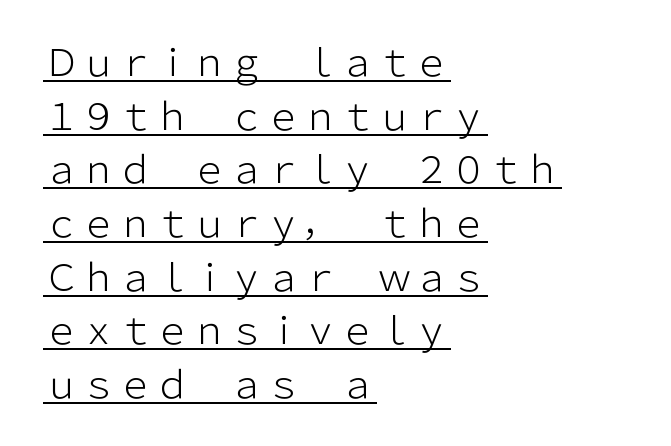
The image shows 37 px light sans-serif type, upright; set left-aligned, normal line spacing (1.45x), normal letter spacing, underlined; low stroke contrast and a medium x-height.
